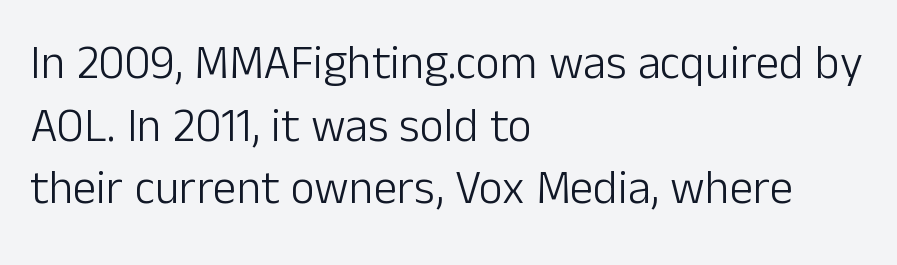
The image shows 47 px light sans-serif type, upright; set left-aligned, normal line spacing (1.33x), normal letter spacing, not underlined; low stroke contrast and a medium x-height.
